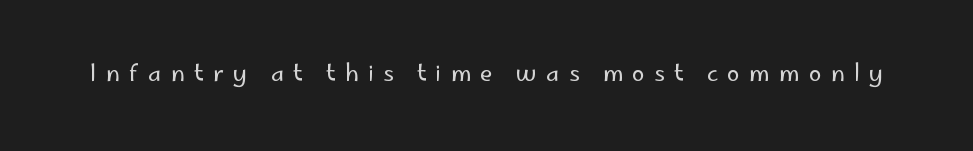
Q: Is the text bold? A: No.
Q: Is the text italic (slanted)? A: No, it is upright.
Q: Is the text underlined? A: No.
Q: Is the spacing between letters normal or unusually wide? A: Unusually wide.
